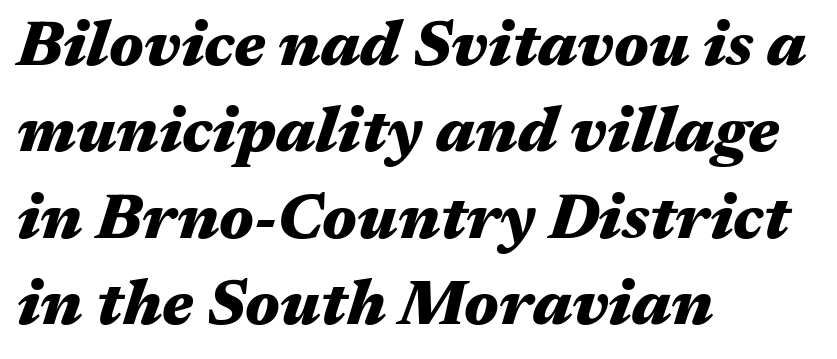
Q: Is the text bold? A: Yes.
Q: Is the text italic (slanted)? A: Yes, it leans right by about 17 degrees.
Q: Is the text underlined? A: No.
Q: How is the paragraph aligned? A: Left-aligned.
Q: Is the spacing between letters normal or unusually wide? A: Normal.
Q: Is the spacing between lines tight, normal or loose? A: Normal.
Q: Width (condensed, normal, or wide)? A: Wide.
Q: Stroke contrast? A: Medium.
Q: x-height? A: Medium.
Q: Monospaced? A: No.
